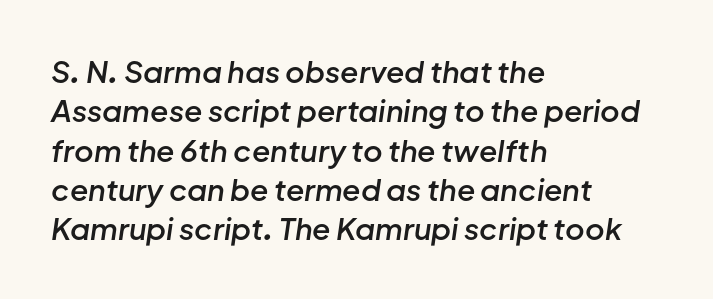
The image shows 30 px semibold type, italic (leaning right); set left-aligned, normal line spacing (1.31x), normal letter spacing, not underlined; low stroke contrast and a medium x-height.
